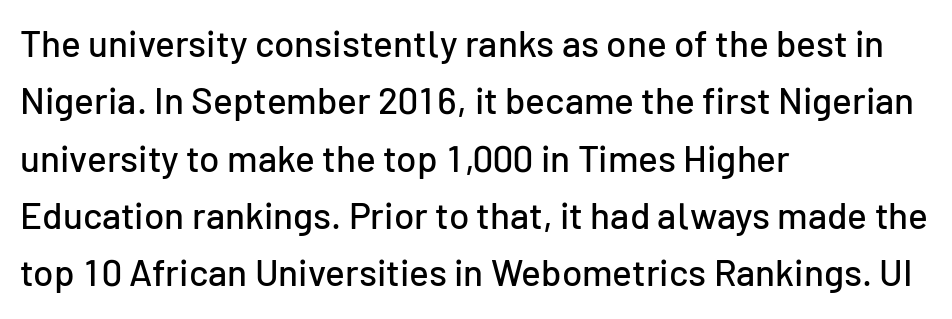
Q: Is the text italic (slanted)? A: No, it is upright.
Q: Is the typeface a serif or a sans-serif typeface? A: Sans-serif.
Q: Is the text underlined? A: No.
Q: How is the paragraph aligned? A: Left-aligned.
Q: Is the spacing between letters normal or unusually wide? A: Normal.
Q: Is the spacing between lines tight, normal or loose? A: Normal.
Q: Width (condensed, normal, or wide)? A: Normal.
Q: Stroke contrast? A: Low.
Q: x-height? A: Medium.
Q: Monospaced? A: No.
